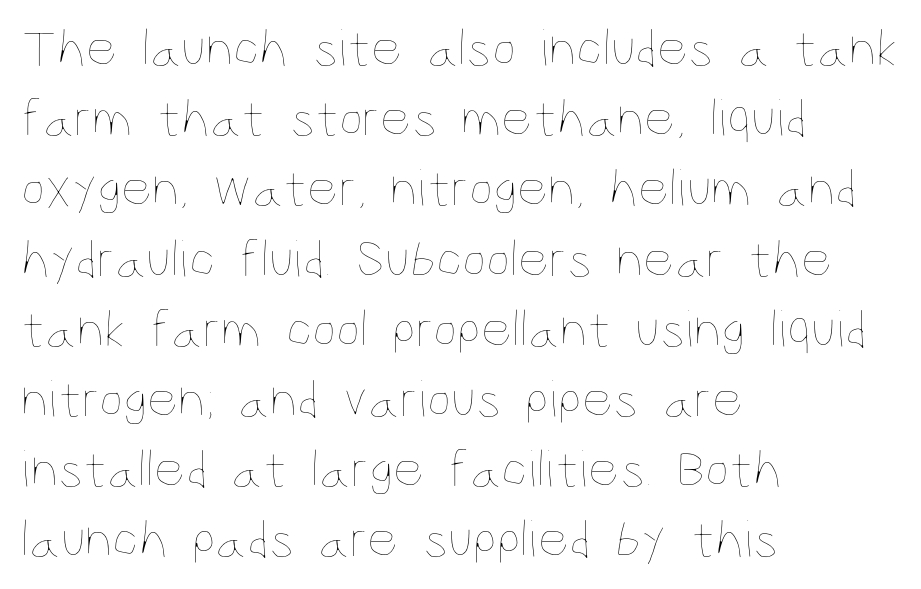
Q: Is the text bold? A: No.
Q: Is the text italic (slanted)? A: No, it is upright.
Q: Is the text underlined? A: No.
Q: How is the paragraph aligned? A: Left-aligned.
Q: Is the spacing between letters normal or unusually wide? A: Normal.
Q: Is the spacing between lines tight, normal or loose? A: Normal.
Q: Width (condensed, normal, or wide)? A: Condensed.
Q: Stroke contrast? A: Low.
Q: x-height? A: Large.
Q: Monospaced? A: No.
